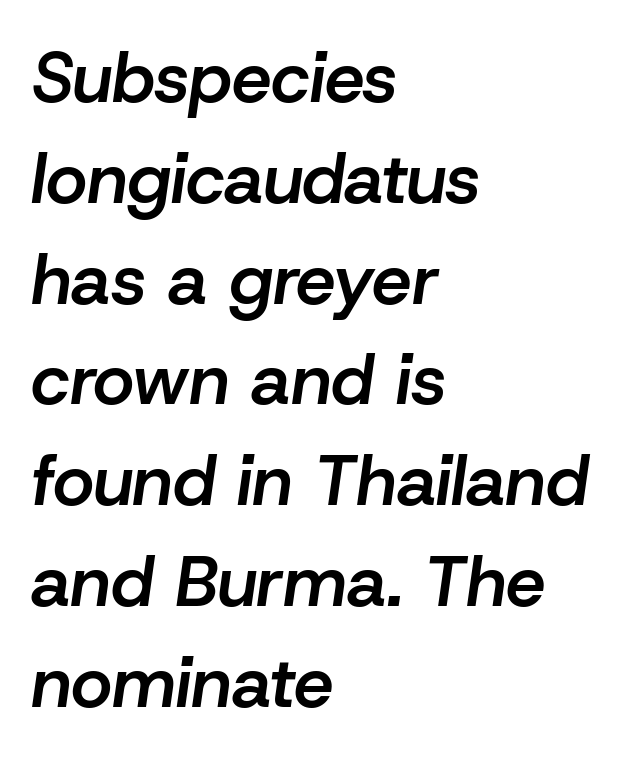
Which margin do the lines hug? The left one — the right edge is uneven. A typesetter would call this leading conventional body-copy spacing. Summary of weight: moderately heavy, a semibold. Words float on clear page, feet unadorned. Does extra space separate the letters? No, they use regular spacing.
